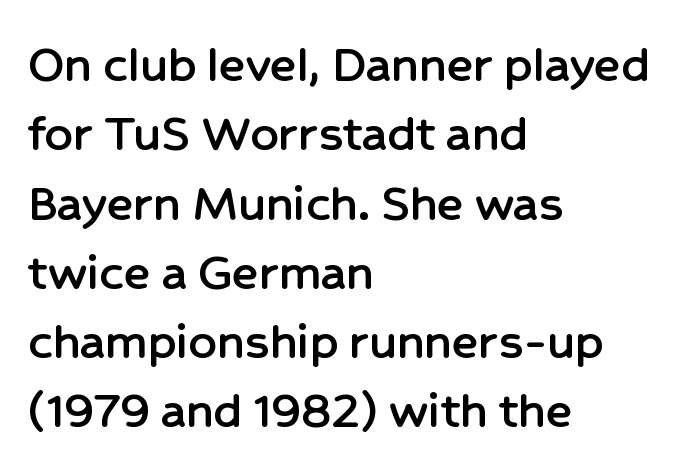
{"serif": "no", "italic": "no", "width": "normal", "stroke_contrast": "low", "x_height": "medium", "monospaced": "no", "underline": "no", "align": "left", "line_spacing": "normal", "line_spacing_ratio": 1.26, "letter_spacing": "normal", "letter_spacing_em": 0.0, "glyph_px": 55}
